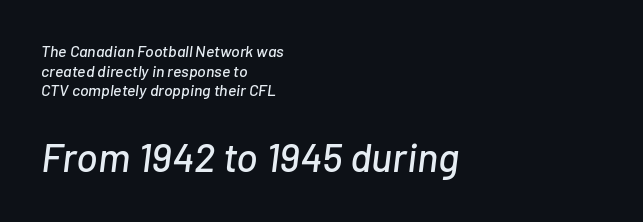
Q: Is the text italic (slanted)? A: Yes, it leans right by about 7 degrees.
Q: Is the text underlined? A: No.
Q: How is the paragraph aligned? A: Left-aligned.
Q: Is the spacing between letters normal or unusually wide? A: Normal.
Q: Which block of text is set in a larger size, the first (top) or the second (bottom)? A: The second (bottom) one.
Q: Width (condensed, normal, or wide)? A: Normal.
Q: Stroke contrast? A: Low.
Q: x-height? A: Medium.
Q: Monospaced? A: No.
